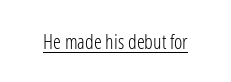
{"italic": "no", "bold": "no", "underline": "yes", "letter_spacing": "normal", "letter_spacing_em": 0.0, "glyph_px": 20}
